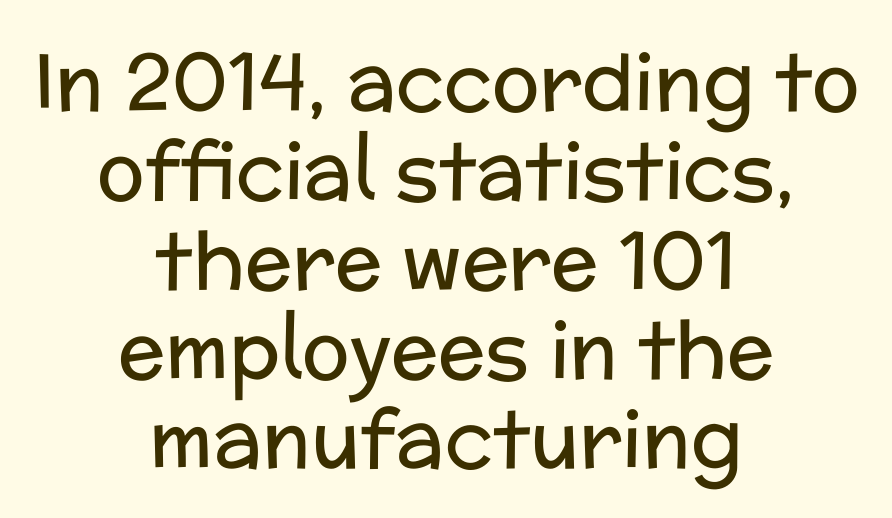
{"serif": "no", "italic": "no", "bold": "no", "weight": "regular", "width": "normal", "stroke_contrast": "low", "x_height": "medium", "monospaced": "no", "underline": "no", "align": "center", "line_spacing": "tight", "line_spacing_ratio": 1.13, "letter_spacing": "normal", "letter_spacing_em": 0.0, "glyph_px": 79}
